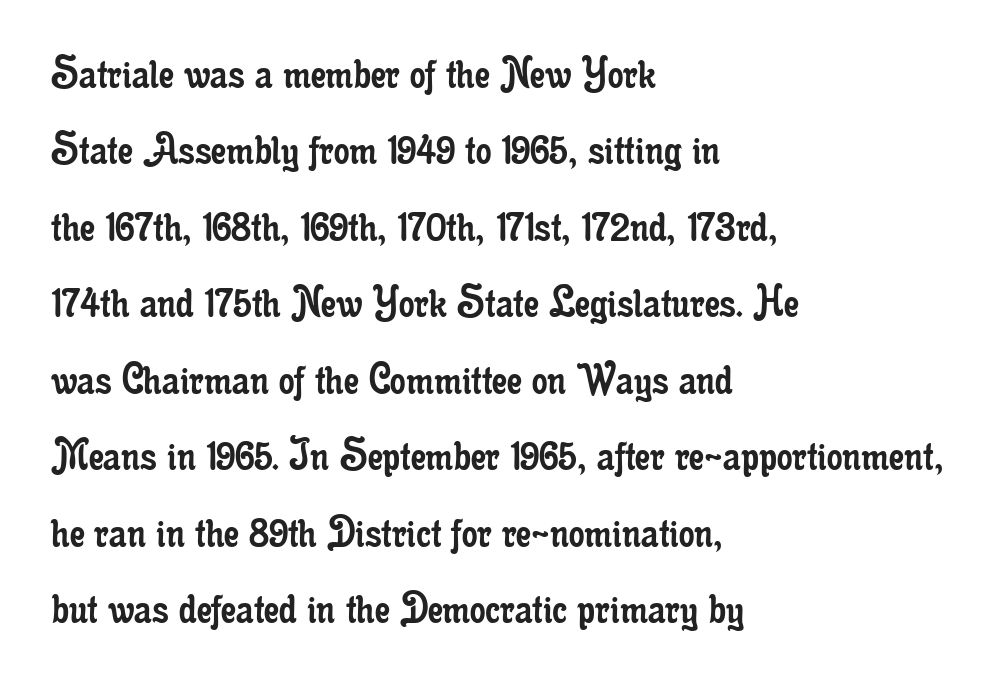
Every row of glyphs begins at an identical x-position on the left. This is not heavy type; no bold has been used. Unlike a clean sans, this face finishes its strokes with serifs. Descenders are the only things crossing below the line. Characters follow at the spacing the type designer built in.
